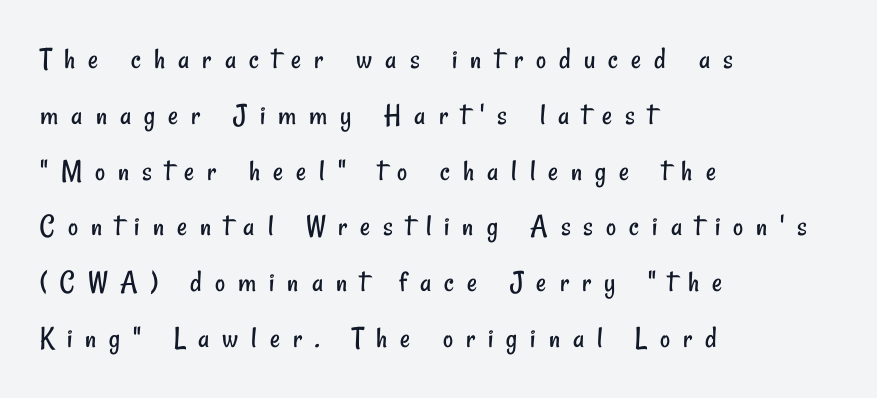
The image shows 31 px regular-weight, condensed sans-serif type; set left-aligned, line spacing 1.8x, unusually wide letter spacing (+0.42 em), not underlined; low stroke contrast and a small x-height.
